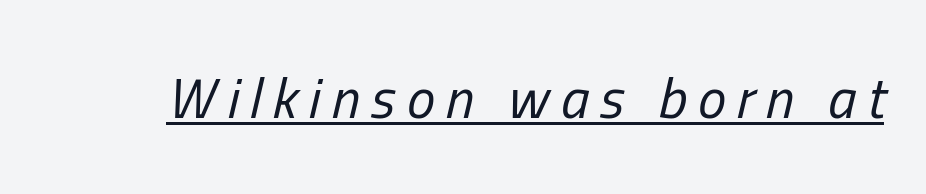
Caption: lettering with a line underneath. The characters are drawn with everyday or finer stroke widths. Looks like regular typesetting: each glyph gets only the width it needs. Italic: yes, the glyphs are oblique.
